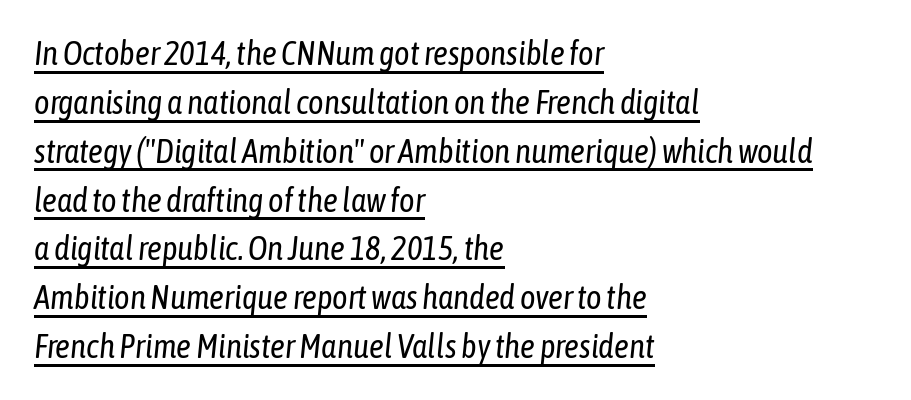
The whole block is typeset with a tilt. Compared with typical body copy, the letter spacing here is the same. No extra ink here — the face is not bold. Varying glyph widths throughout — classic text-font behaviour. Casual observation: everything's shoved over to the left. A typographer would call this underscored text.
